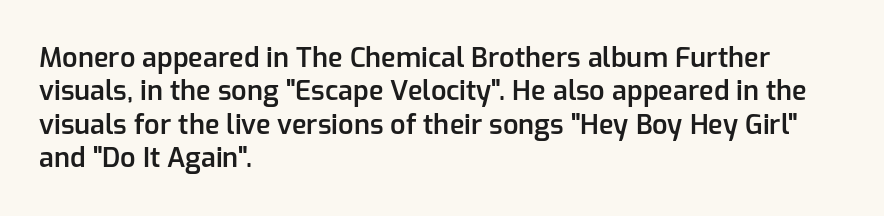
The image shows 27 px text type, upright; set left-aligned, line spacing 1.24x, normal letter spacing, not underlined.
